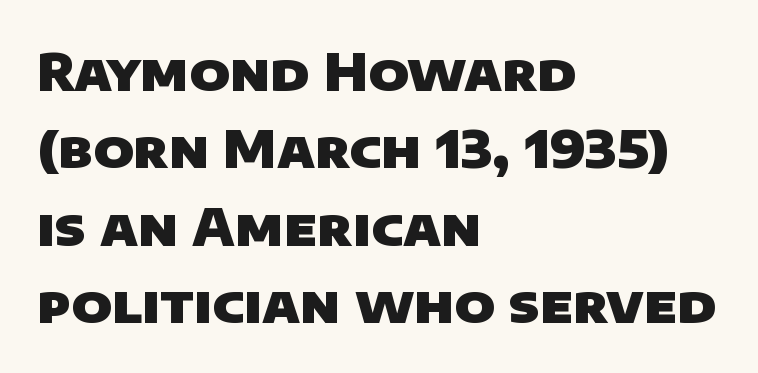
This rendering uses left alignment, leaving the right contour irregular. The type is set solid horizontally, with unmodified tracking. Normally led — the rows are evenly, conventionally spaced. Is this a sans? Yes — the strokes have no serifs.
